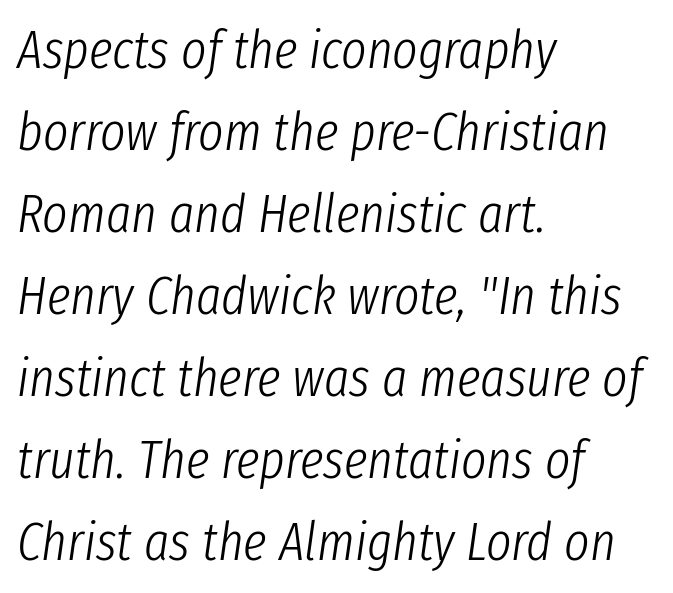
Q: Is the text bold? A: No.
Q: Is the text italic (slanted)? A: Yes, it leans right by about 8 degrees.
Q: Is the text underlined? A: No.
Q: How is the paragraph aligned? A: Left-aligned.
Q: Is the spacing between letters normal or unusually wide? A: Normal.
Q: Is the spacing between lines tight, normal or loose? A: Normal.
Q: Width (condensed, normal, or wide)? A: Condensed.
Q: Stroke contrast? A: Low.
Q: x-height? A: Medium.
Q: Monospaced? A: No.
